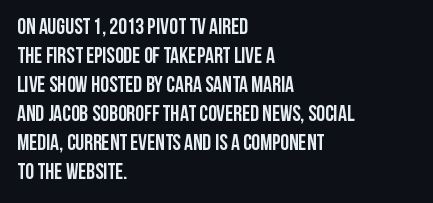
Q: Is the text bold? A: Yes.
Q: Is the text italic (slanted)? A: No, it is upright.
Q: Is the text underlined? A: No.
Q: How is the paragraph aligned? A: Left-aligned.
Q: Is the spacing between letters normal or unusually wide? A: Normal.
Q: Is the spacing between lines tight, normal or loose? A: Normal.
